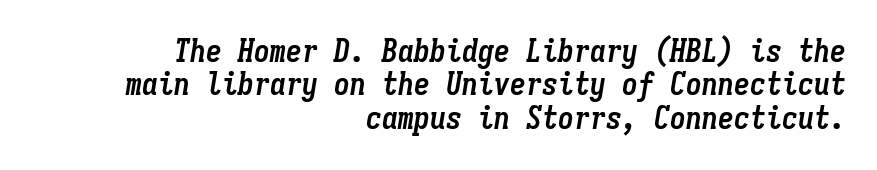
This is heavy type, rendered in bold. Type without underlining. Does extra space separate the letters? No, they use regular spacing. Think of a typewriter: that constant character pitch is what you see here. Characters are canted at an angle relative to the baseline's perpendicular.
